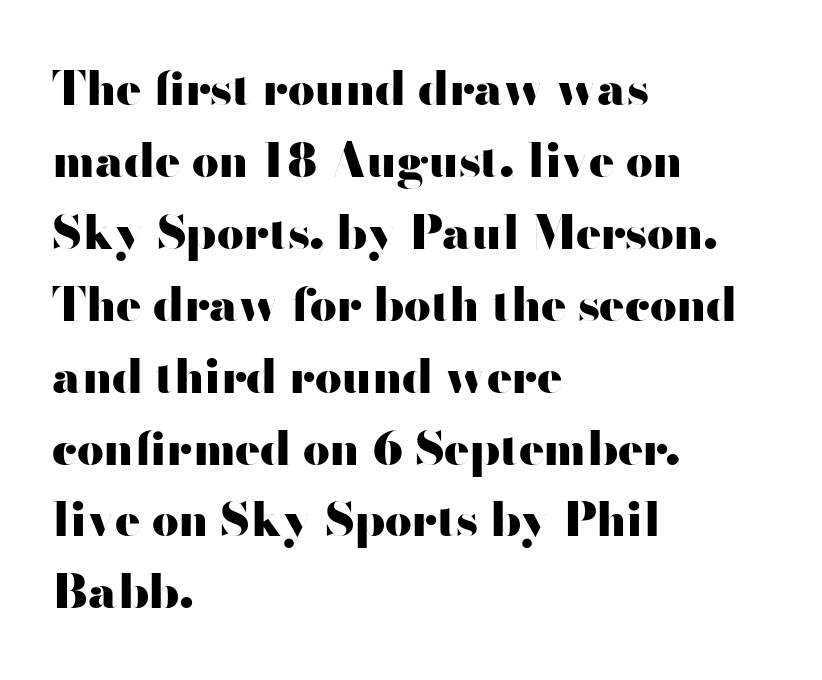
The foot of each line stays bare and open. These lines sit exactly where default settings would place them. Short note: letters normally spaced. Its strokes are broad and dark, the hallmark of bold type.
